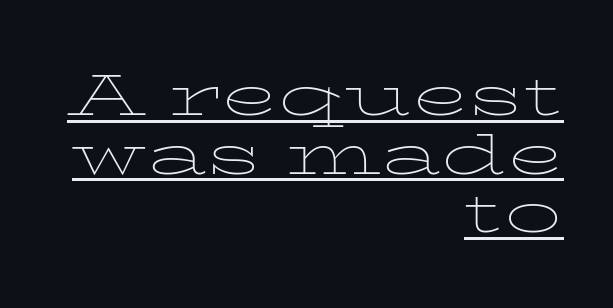
Q: Is the text bold? A: No.
Q: Is the text italic (slanted)? A: No, it is upright.
Q: Is the typeface a serif or a sans-serif typeface? A: Serif.
Q: Is the text underlined? A: Yes.
Q: How is the paragraph aligned? A: Right-aligned.
Q: Is the spacing between letters normal or unusually wide? A: Normal.
Q: Is the spacing between lines tight, normal or loose? A: Tight.
Q: Width (condensed, normal, or wide)? A: Wide.
Q: Stroke contrast? A: Low.
Q: x-height? A: Medium.
Q: Monospaced? A: No.
